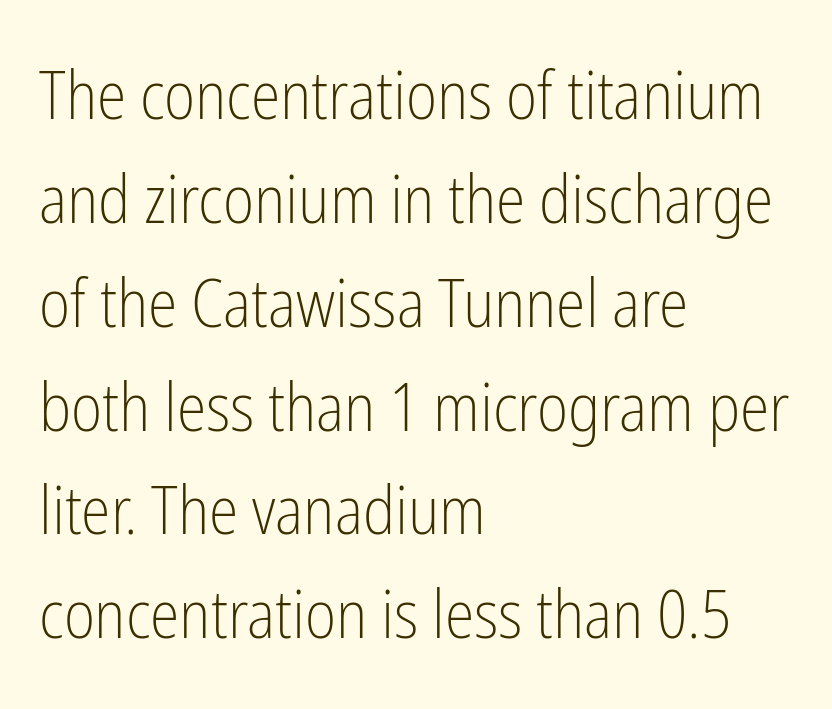
Q: Is the text bold? A: No.
Q: Is the text italic (slanted)? A: No, it is upright.
Q: Is the typeface a serif or a sans-serif typeface? A: Sans-serif.
Q: Is the text underlined? A: No.
Q: How is the paragraph aligned? A: Left-aligned.
Q: Is the spacing between letters normal or unusually wide? A: Normal.
Q: Is the spacing between lines tight, normal or loose? A: Normal.
Q: Width (condensed, normal, or wide)? A: Condensed.
Q: Stroke contrast? A: Low.
Q: x-height? A: Medium.
Q: Monospaced? A: No.
